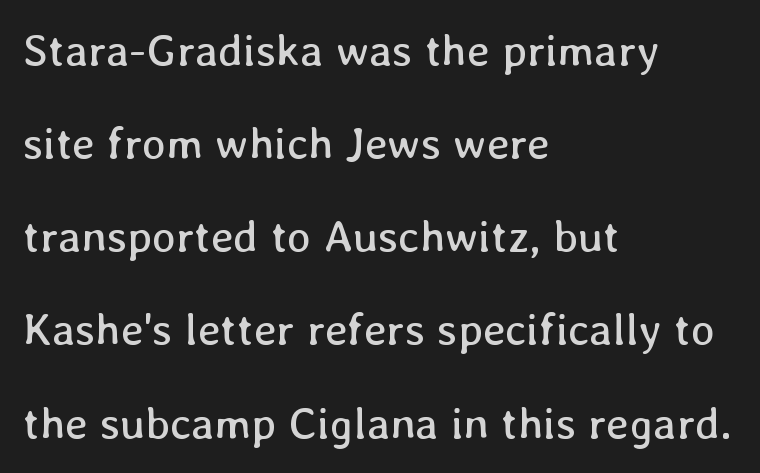
The image shows 45 px regular-weight type, upright; set left-aligned, loose line spacing (2.07x), normal letter spacing, not underlined; low stroke contrast and a medium x-height.
